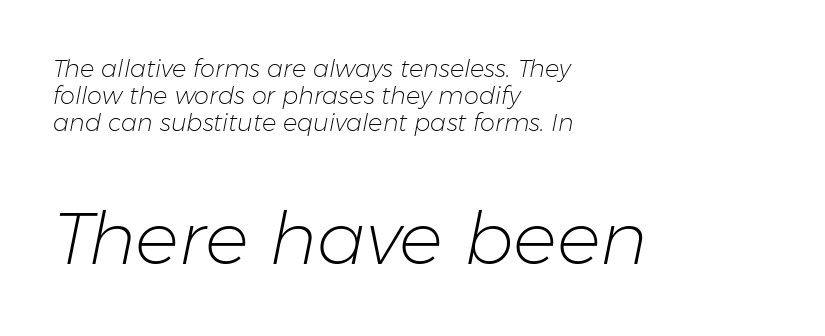
The image shows 73 px light type, italic (leaning right); set left-aligned, tight line spacing (1.13x), normal letter spacing, not underlined; the second (bottom) block is 3.04x larger; low stroke contrast and a medium x-height.
